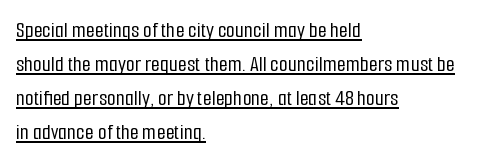
{"italic": "no", "underline": "yes", "align": "left", "line_spacing": "normal", "line_spacing_ratio": 1.48, "letter_spacing": "normal", "letter_spacing_em": 0.0, "glyph_px": 23}
